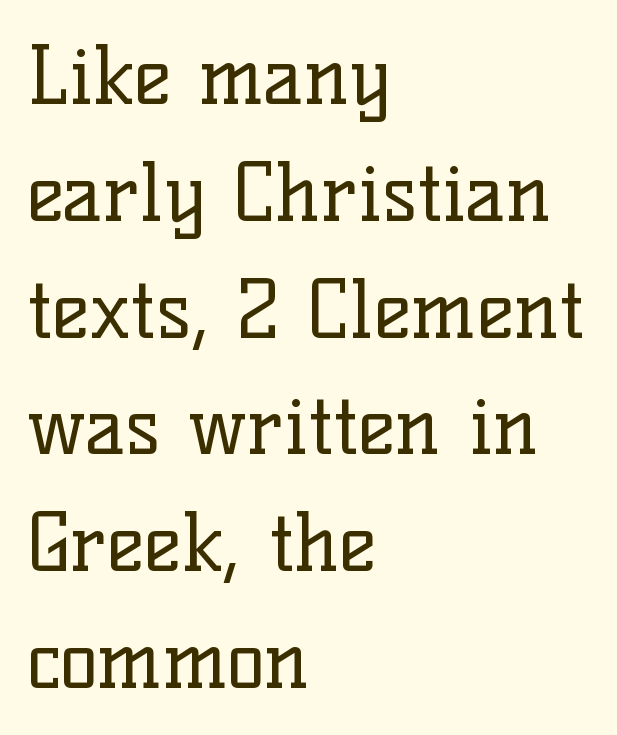
These lines keep a tight, regular rhythm from letter to letter. The rendering uses natural spacing where letterforms have individual widths. This rendering uses left alignment, leaving the right contour irregular. It's the straight-up-and-down kind of type. The typesetting does not lean heavy: it is not bold.
